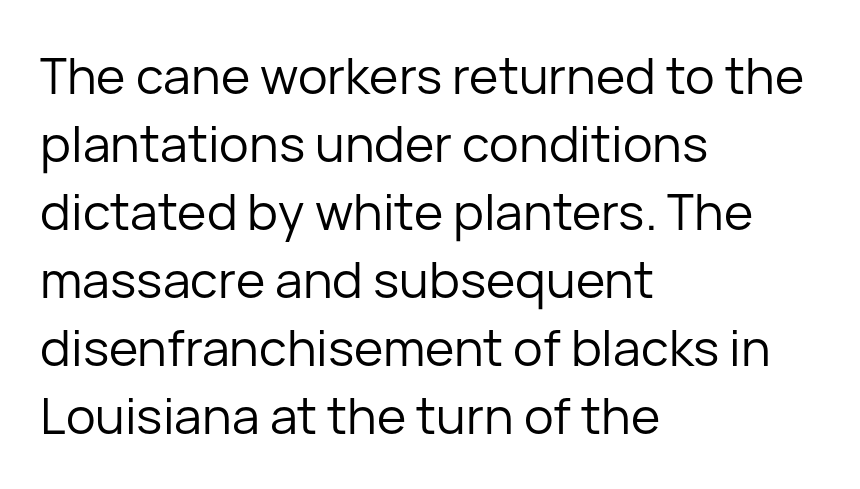
{"serif": "no", "italic": "no", "bold": "no", "weight": "regular", "width": "normal", "stroke_contrast": "low", "x_height": "medium", "monospaced": "no", "underline": "no", "align": "left", "line_spacing": "normal", "line_spacing_ratio": 1.36, "letter_spacing": "normal", "letter_spacing_em": 0.0, "glyph_px": 50}
